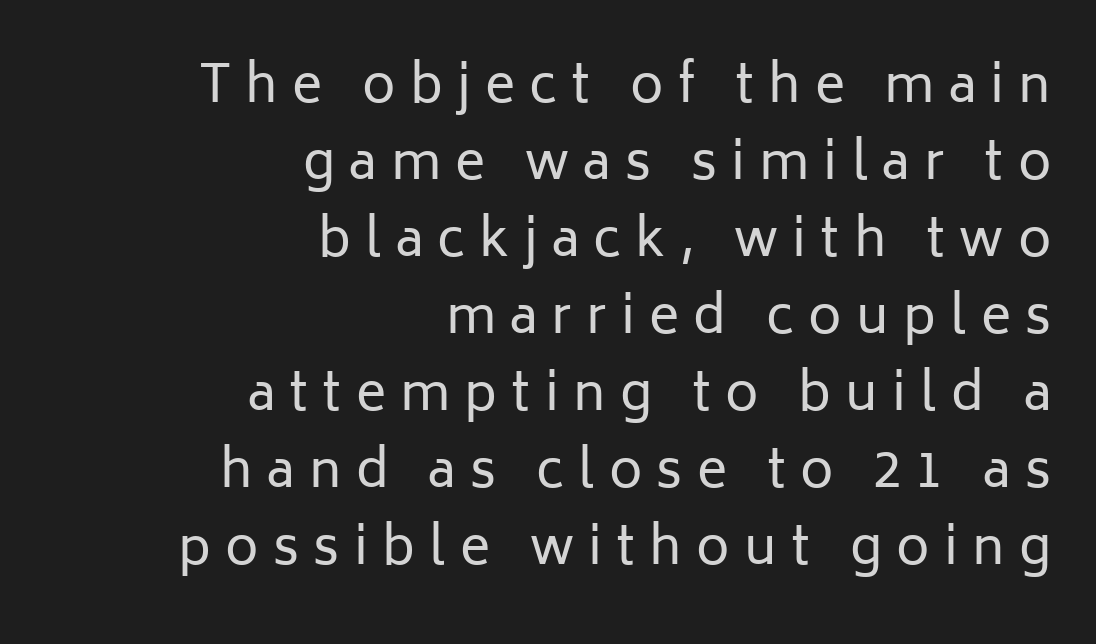
{"serif": "no", "italic": "no", "bold": "no", "weight": "regular", "width": "normal", "stroke_contrast": "low", "x_height": "medium", "monospaced": "no", "underline": "no", "align": "right", "line_spacing": "normal", "line_spacing_ratio": 1.51, "letter_spacing": "wide", "letter_spacing_em": 0.28, "glyph_px": 51}
